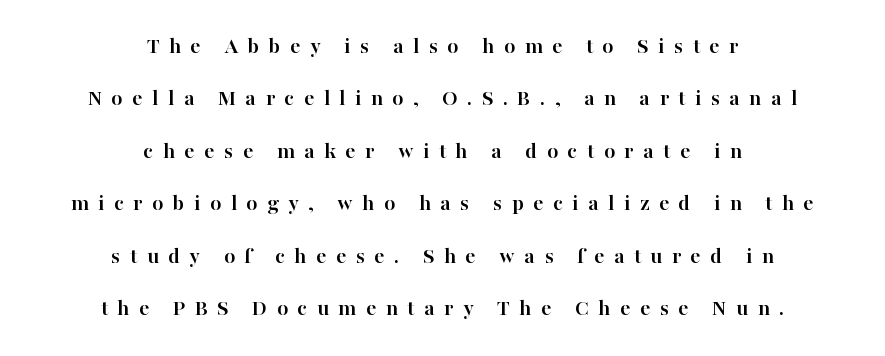
{"italic": "no", "bold": "yes", "underline": "no", "align": "center", "line_spacing": "loose", "line_spacing_ratio": 2.28, "letter_spacing": "wide", "letter_spacing_em": 0.41, "glyph_px": 23}
